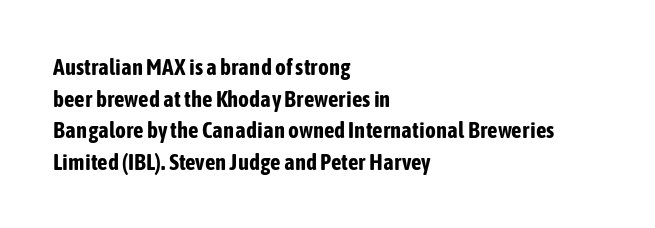
{"italic": "no", "bold": "yes", "underline": "no", "align": "left", "line_spacing": "normal", "line_spacing_ratio": 1.37, "letter_spacing": "normal", "letter_spacing_em": 0.0, "glyph_px": 23}
